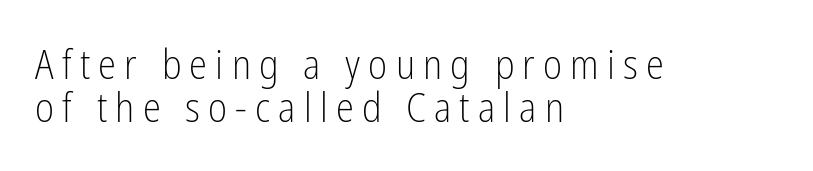
{"serif": "no", "italic": "no", "bold": "no", "weight": "light", "width": "condensed", "stroke_contrast": "low", "x_height": "medium", "monospaced": "no", "underline": "no", "align": "left", "line_spacing": "tight", "line_spacing_ratio": 1.06, "letter_spacing": "wide", "letter_spacing_em": 0.2, "glyph_px": 41}
